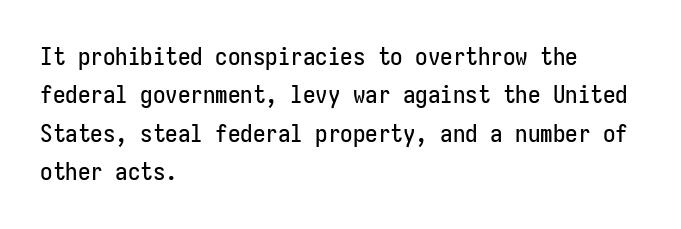
Q: Is the text italic (slanted)? A: No, it is upright.
Q: Is the text underlined? A: No.
Q: How is the paragraph aligned? A: Left-aligned.
Q: Is the spacing between letters normal or unusually wide? A: Normal.
Q: Is the spacing between lines tight, normal or loose? A: Normal.
